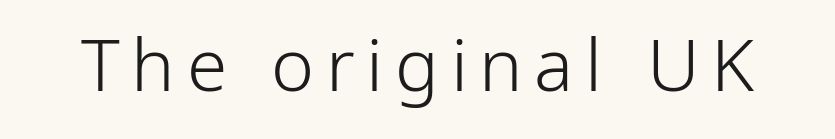
The image shows 73 px light, condensed sans-serif type, upright; set not underlined; low stroke contrast and a medium x-height.
